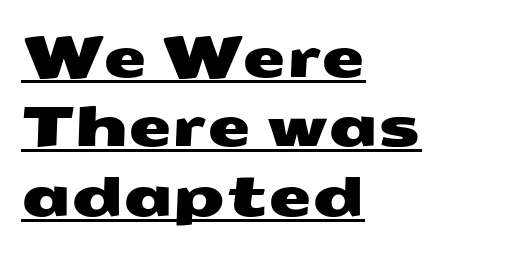
The image shows 56 px wide sans-serif type; set left-aligned, line spacing 1.24x, normal letter spacing, underlined; medium stroke contrast and a medium x-height.
